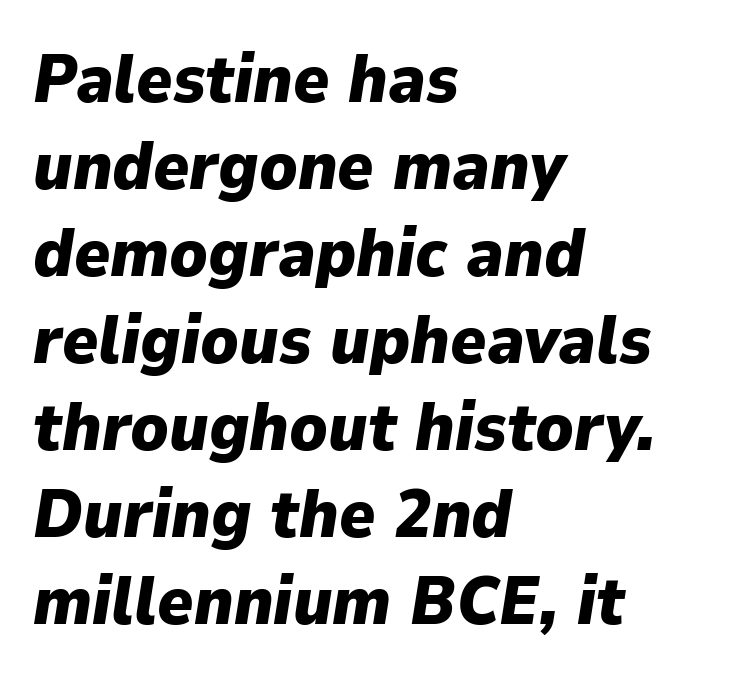
These lines were composed using italics. Weight check: bold — yes, fully. The strip under each line holds only bare page. You could not count columns in this text — the font is proportionally spaced. Students, observe: this is what conventionally led text looks like.
